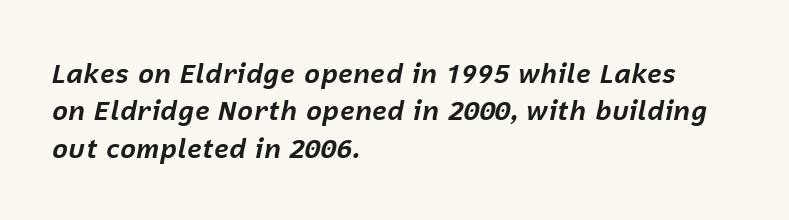
Q: Is the text bold? A: Yes.
Q: Is the text italic (slanted)? A: Yes, it leans right by about 12 degrees.
Q: Is the text underlined? A: No.
Q: How is the paragraph aligned? A: Left-aligned.
Q: Is the spacing between letters normal or unusually wide? A: Normal.
Q: Is the spacing between lines tight, normal or loose? A: Normal.
